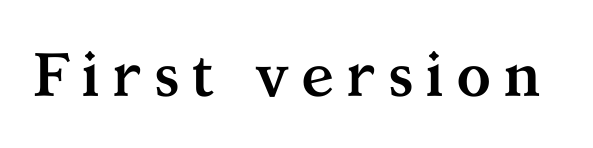
The image shows 62 px semibold serif type, upright; set not underlined; medium stroke contrast and a medium x-height.
